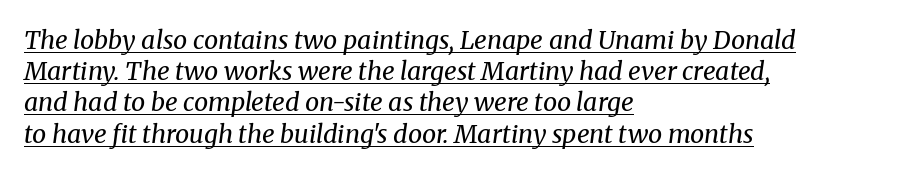
Q: Is the text bold? A: No.
Q: Is the text italic (slanted)? A: Yes, it leans right by about 8 degrees.
Q: Is the text underlined? A: Yes.
Q: How is the paragraph aligned? A: Left-aligned.
Q: Is the spacing between letters normal or unusually wide? A: Normal.
Q: Is the spacing between lines tight, normal or loose? A: Normal.
